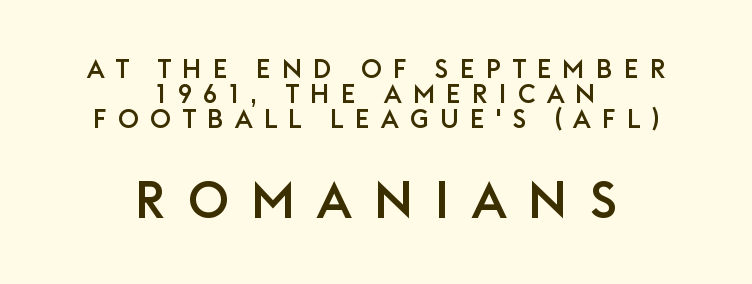
{"serif": "no", "italic": "no", "width": "normal", "stroke_contrast": "low", "x_height": "large", "monospaced": "no", "underline": "no", "align": "center", "line_spacing": "tight", "line_spacing_ratio": 0.96, "letter_spacing": "wide", "letter_spacing_em": 0.43, "larger_block": "second", "size_ratio": 1.96, "glyph_px": 51}
